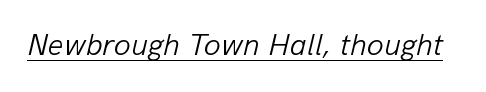
{"italic": "yes", "lean": "right", "slant_degrees": 13, "bold": "no", "weight": "light", "width": "normal", "stroke_contrast": "low", "x_height": "medium", "monospaced": "no", "underline": "yes", "letter_spacing": "normal", "letter_spacing_em": 0.0, "glyph_px": 31}
